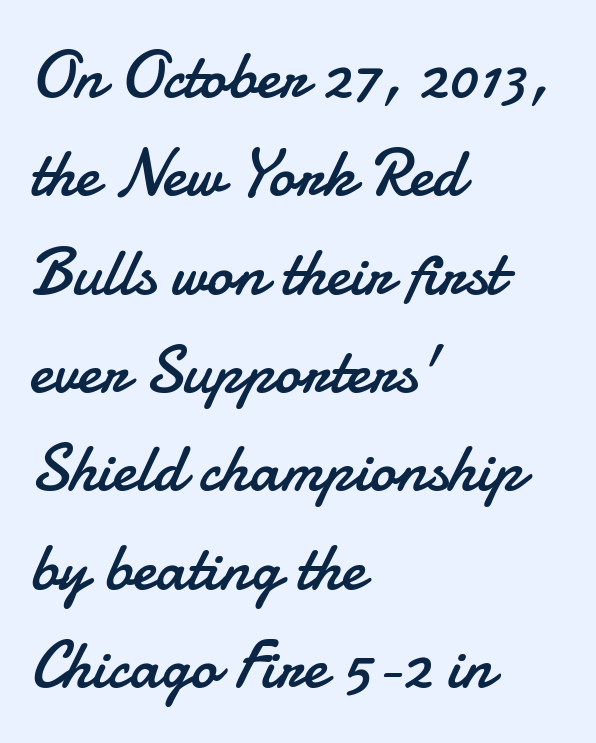
Line beginnings align vertically; line endings do not. Examine the stroke ends and you'll find no serifs. Varying glyph widths throughout — classic text-font behaviour. Check the space under the baseline: it is left empty.
